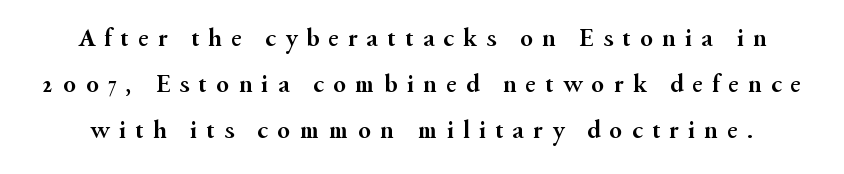
The image shows 26 px bold type, upright; set line spacing 1.77x, unusually wide letter spacing (+0.36 em), not underlined.
